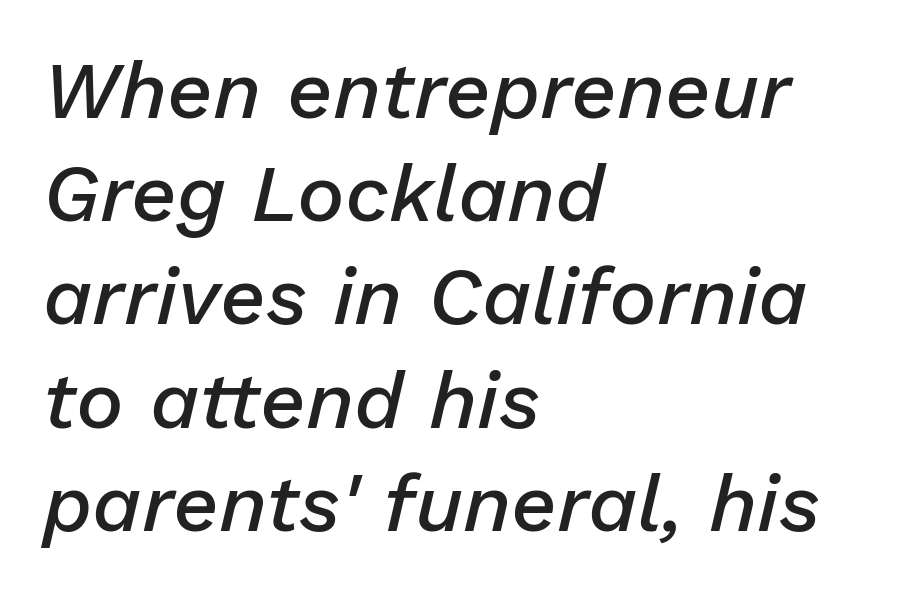
The image shows 80 px semibold type, italic (leaning right); set left-aligned, normal line spacing (1.29x), normal letter spacing, not underlined; low stroke contrast and a medium x-height.
